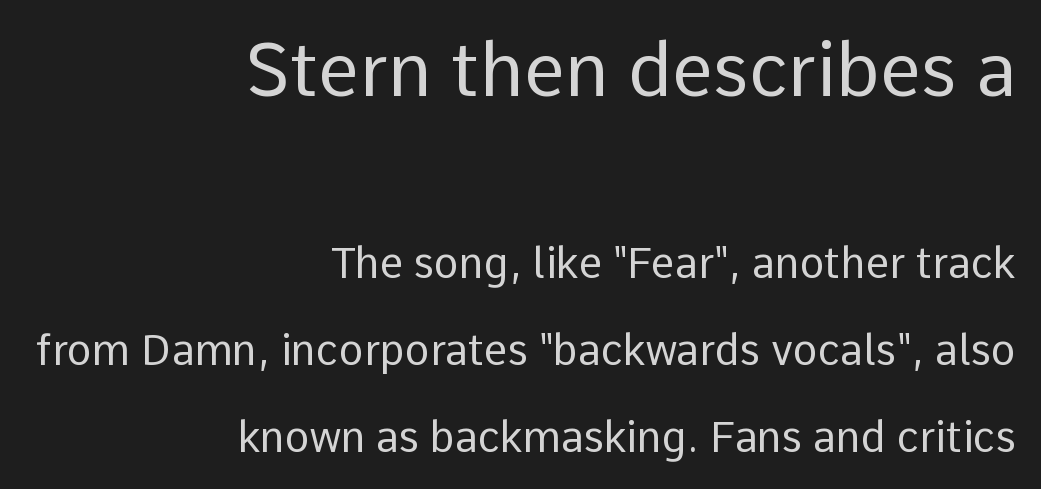
Q: Is the text bold? A: No.
Q: Is the text italic (slanted)? A: No, it is upright.
Q: Is the typeface a serif or a sans-serif typeface? A: Sans-serif.
Q: Is the text underlined? A: No.
Q: How is the paragraph aligned? A: Right-aligned.
Q: Is the spacing between letters normal or unusually wide? A: Normal.
Q: Is the spacing between lines tight, normal or loose? A: Loose.
Q: Which block of text is set in a larger size, the first (top) or the second (bottom)? A: The first (top) one.
Q: Width (condensed, normal, or wide)? A: Normal.
Q: Stroke contrast? A: Low.
Q: x-height? A: Medium.
Q: Monospaced? A: No.
